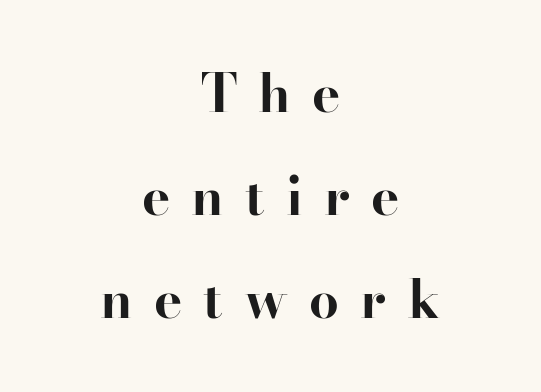
Q: Is the text bold? A: Yes.
Q: Is the text italic (slanted)? A: No, it is upright.
Q: Is the typeface a serif or a sans-serif typeface? A: Serif.
Q: Is the text underlined? A: No.
Q: How is the paragraph aligned? A: Centered.
Q: Is the spacing between letters normal or unusually wide? A: Unusually wide.
Q: Is the spacing between lines tight, normal or loose? A: Loose.
Q: Width (condensed, normal, or wide)? A: Normal.
Q: Stroke contrast? A: High.
Q: x-height? A: Small.
Q: Monospaced? A: No.
